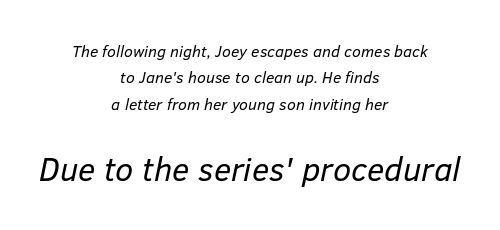
{"italic": "yes", "lean": "right", "slant_degrees": 12, "bold": "no", "weight": "regular", "width": "normal", "stroke_contrast": "low", "x_height": "medium", "monospaced": "no", "underline": "no", "align": "center", "line_spacing": "normal", "line_spacing_ratio": 1.65, "letter_spacing": "normal", "letter_spacing_em": 0.0, "larger_block": "second", "size_ratio": 2.06, "glyph_px": 33}
